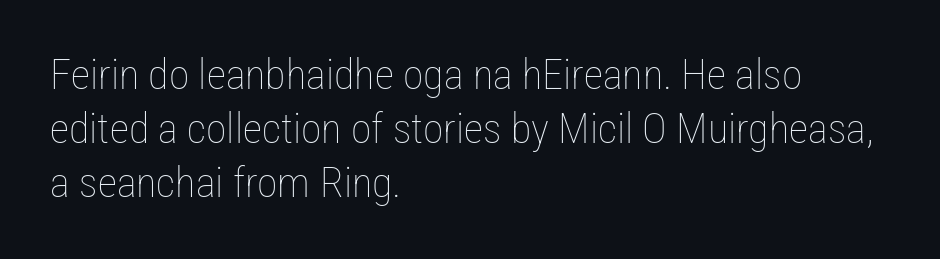
{"italic": "no", "bold": "no", "weight": "thin", "width": "condensed", "stroke_contrast": "low", "x_height": "medium", "monospaced": "no", "underline": "no", "align": "left", "line_spacing": "normal", "line_spacing_ratio": 1.29, "letter_spacing": "normal", "letter_spacing_em": 0.0, "glyph_px": 42}
